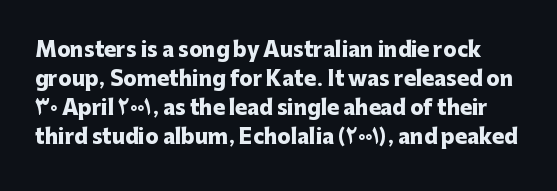
Q: Is the text bold? A: Yes.
Q: Is the text italic (slanted)? A: No, it is upright.
Q: Is the text underlined? A: No.
Q: Is the spacing between letters normal or unusually wide? A: Normal.
Q: Is the spacing between lines tight, normal or loose? A: Normal.
